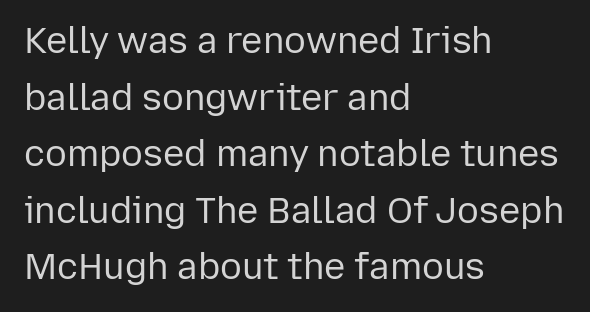
{"serif": "no", "italic": "no", "bold": "no", "weight": "regular", "width": "normal", "stroke_contrast": "low", "x_height": "medium", "monospaced": "no", "underline": "no", "align": "left", "line_spacing": "normal", "line_spacing_ratio": 1.57, "letter_spacing": "normal", "letter_spacing_em": 0.0, "glyph_px": 36}
